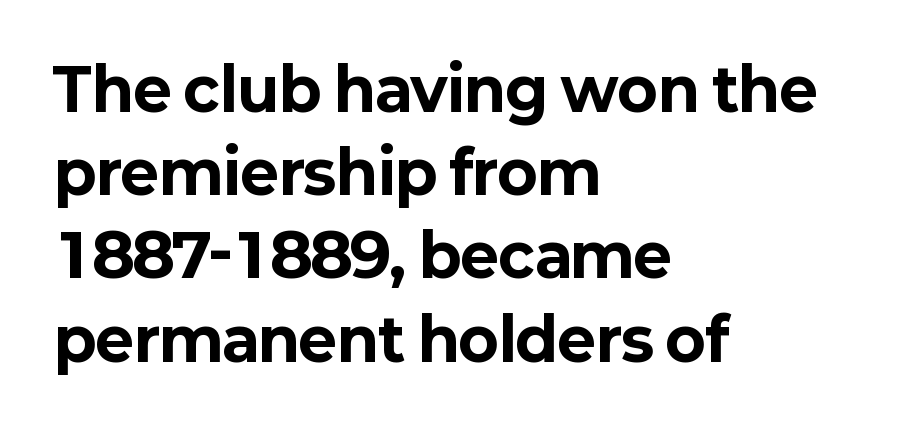
The image shows 59 px bold sans-serif type, upright; set left-aligned, normal line spacing (1.41x), normal letter spacing, not underlined; low stroke contrast and a medium x-height.
